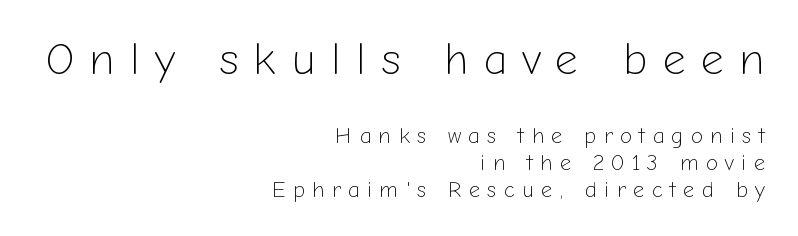
The image shows 45 px light sans-serif type, upright; set right-aligned, line spacing 1.21x, unusually wide letter spacing (+0.33 em), not underlined; the first (top) block is 2.05x larger; low stroke contrast and a medium x-height.
